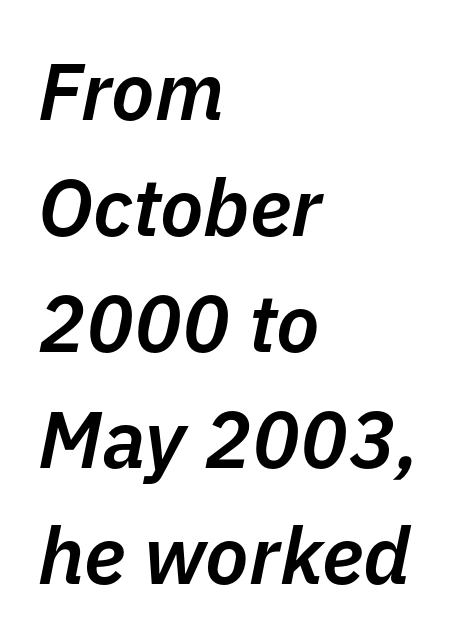
{"italic": "yes", "lean": "right", "slant_degrees": 11, "bold": "semi", "weight": "semibold", "width": "normal", "stroke_contrast": "low", "x_height": "medium", "monospaced": "no", "underline": "no", "align": "left", "line_spacing": "normal", "line_spacing_ratio": 1.45, "letter_spacing": "normal", "letter_spacing_em": 0.0, "glyph_px": 80}
